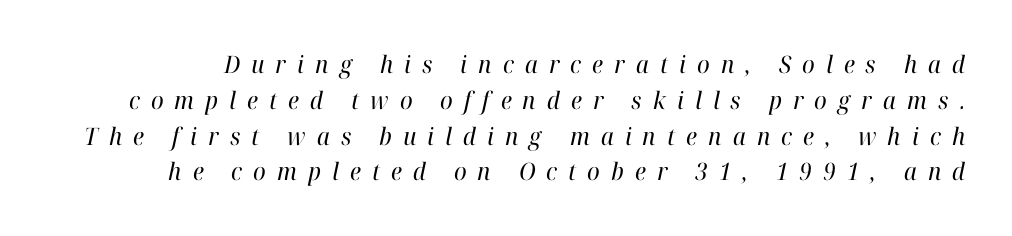
The image shows 24 px text type, italic (leaning right); set normal line spacing (1.49x), unusually wide letter spacing (+0.46 em), not underlined.
